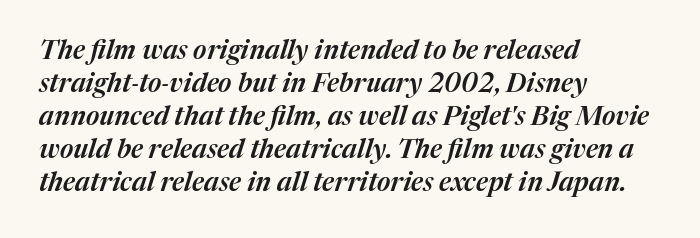
Q: Is the text italic (slanted)? A: Yes, it leans right by about 17 degrees.
Q: Is the text underlined? A: No.
Q: How is the paragraph aligned? A: Left-aligned.
Q: Is the spacing between letters normal or unusually wide? A: Normal.
Q: Is the spacing between lines tight, normal or loose? A: Normal.
